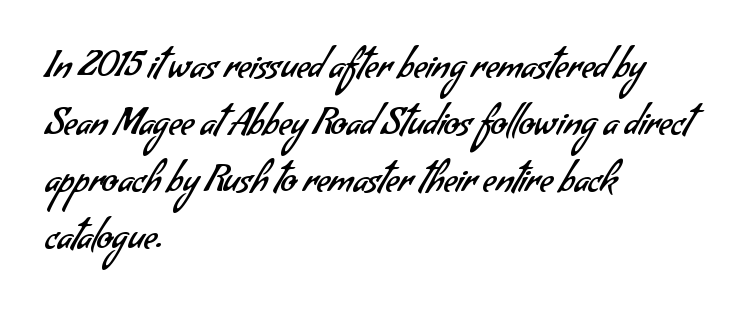
The image shows 36 px regular-weight sans-serif type; set left-aligned, normal line spacing (1.58x), normal letter spacing, not underlined; low stroke contrast and a small x-height.
